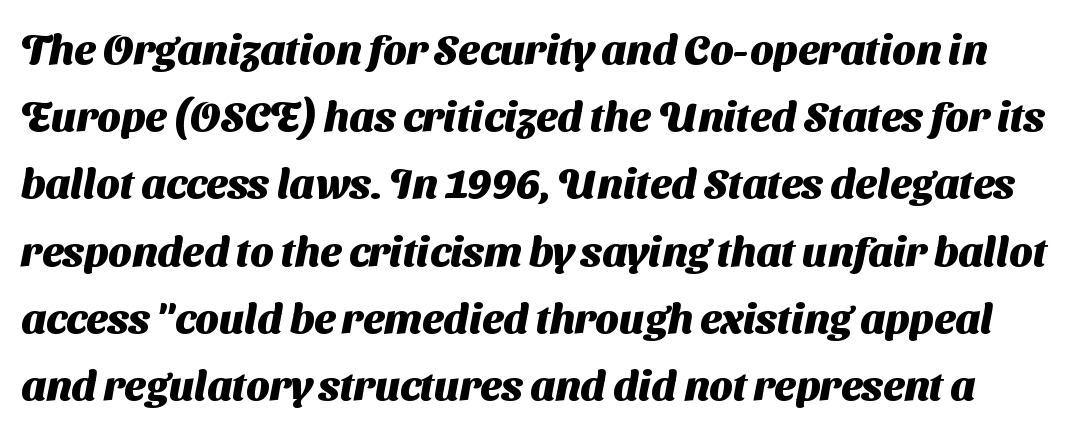
Q: Is the text bold? A: Yes.
Q: Is the typeface a serif or a sans-serif typeface? A: Sans-serif.
Q: Is the text underlined? A: No.
Q: Is the spacing between letters normal or unusually wide? A: Normal.
Q: Is the spacing between lines tight, normal or loose? A: Normal.
Q: Width (condensed, normal, or wide)? A: Normal.
Q: Stroke contrast? A: Medium.
Q: x-height? A: Medium.
Q: Monospaced? A: No.
